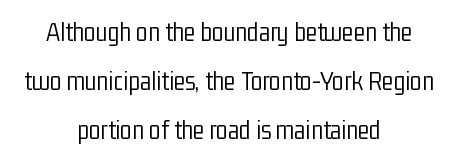
The letters stand upright; this is a roman face. These lines are centered, leaving both edges ragged. Plain, unruled lines of type. The passage shown has conventional tracking throughout. A light-to-regular cut is what we see here.
